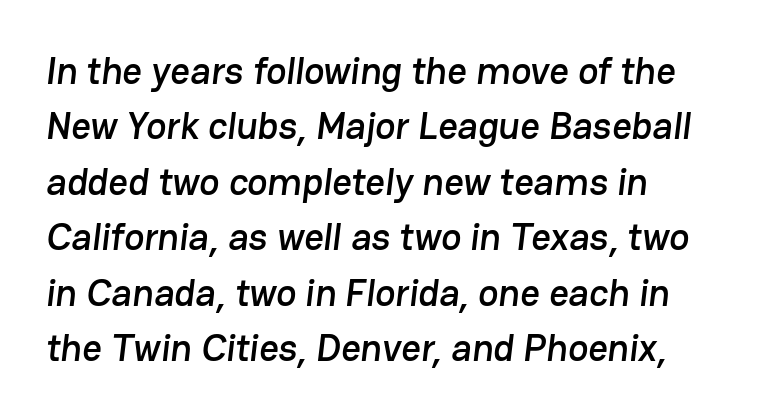
{"serif": "no", "width": "normal", "stroke_contrast": "low", "x_height": "medium", "monospaced": "no", "underline": "no", "align": "left", "line_spacing": "normal", "line_spacing_ratio": 1.46, "letter_spacing": "normal", "letter_spacing_em": 0.0, "glyph_px": 38}
